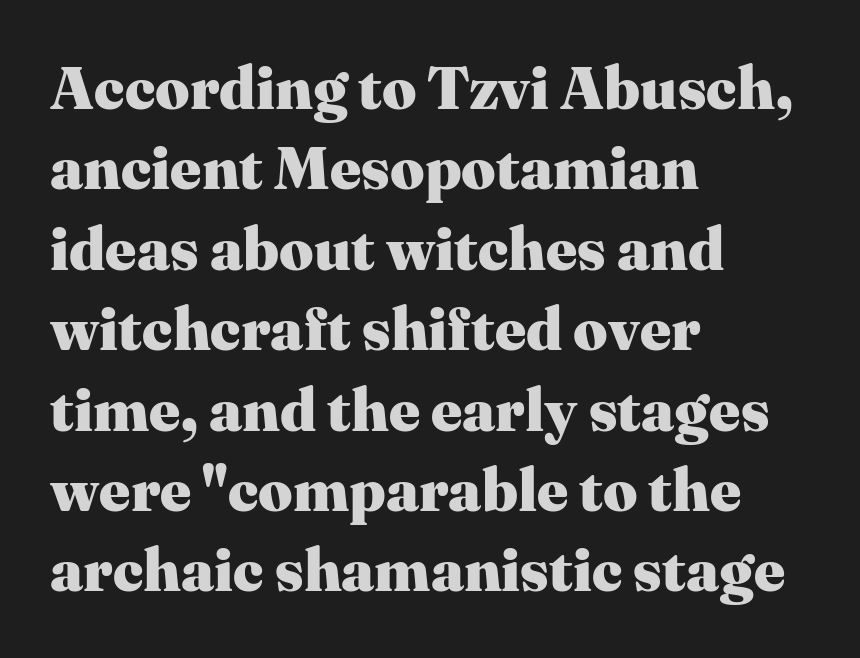
The image shows 60 px heavy serif type, upright; set left-aligned, normal line spacing (1.34x), normal letter spacing, not underlined; medium stroke contrast and a medium x-height.
